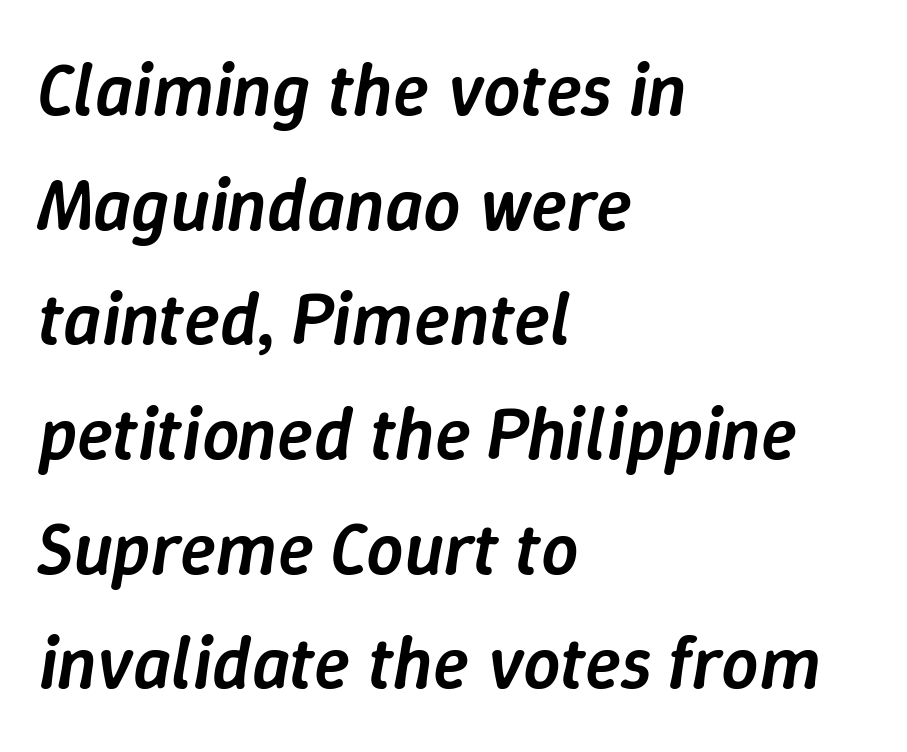
The face used here is proportionally spaced, like ordinary book or web type. Horizontal bands of white between lines are of average thickness. Each word holds together tightly as a unit, with standard inter-letter gaps. Look at the stroke-to-counter ratio: somewhat heavy, a semibold. Posture: slanted.
